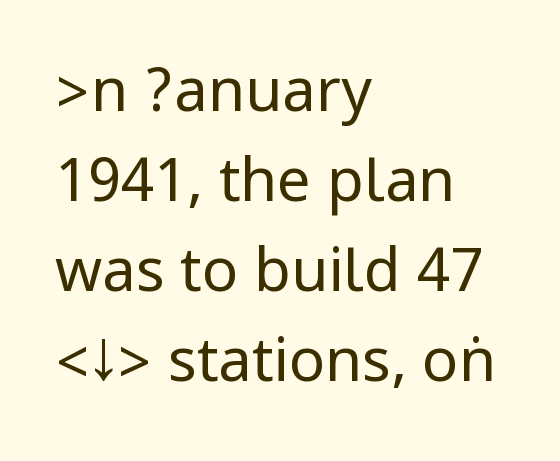
{"serif": "no", "italic": "no", "bold": "no", "weight": "regular", "width": "condensed", "stroke_contrast": "low", "underline": "no", "align": "left", "line_spacing": "normal", "line_spacing_ratio": 1.5, "letter_spacing": "normal", "letter_spacing_em": 0.0, "glyph_px": 60}
